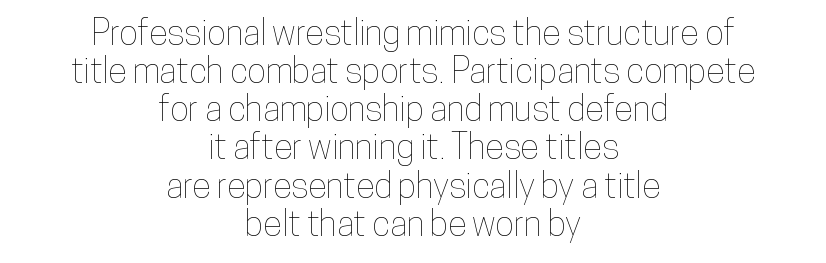
Q: Is the text italic (slanted)? A: No, it is upright.
Q: Is the text underlined? A: No.
Q: How is the paragraph aligned? A: Centered.
Q: Is the spacing between letters normal or unusually wide? A: Normal.
Q: Is the spacing between lines tight, normal or loose? A: Tight.
Q: Width (condensed, normal, or wide)? A: Condensed.
Q: Stroke contrast? A: Low.
Q: x-height? A: Medium.
Q: Monospaced? A: No.
